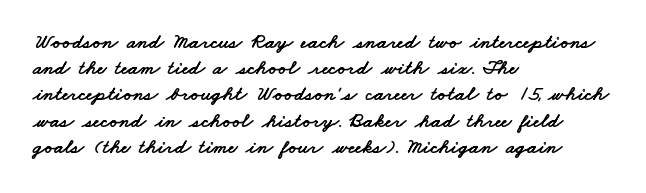
Q: Is the text underlined? A: No.
Q: How is the paragraph aligned? A: Left-aligned.
Q: Is the spacing between letters normal or unusually wide? A: Normal.
Q: Is the spacing between lines tight, normal or loose? A: Normal.
